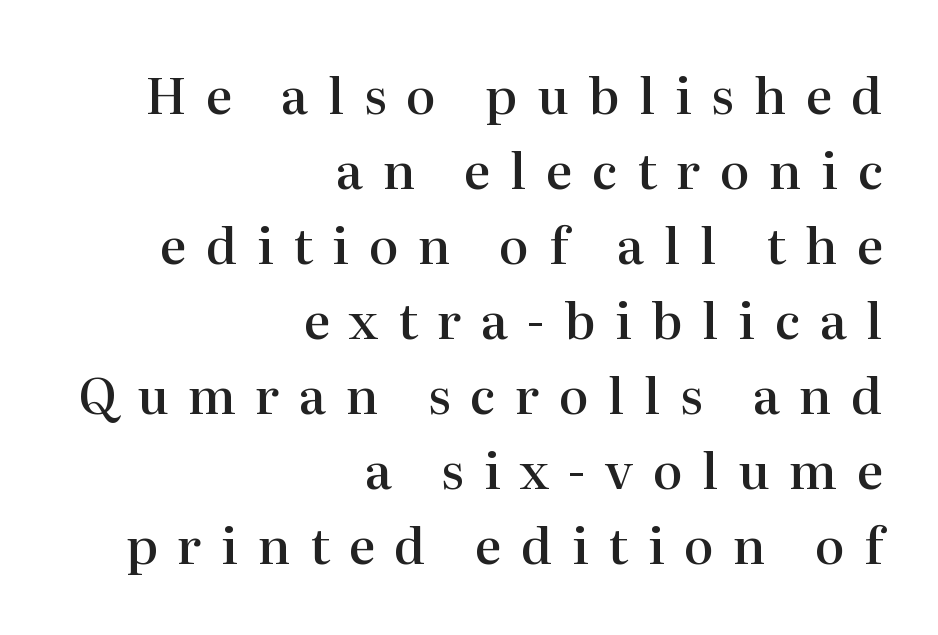
The image shows 50 px semibold serif type, upright; set right-aligned, normal line spacing (1.5x), unusually wide letter spacing (+0.39 em), not underlined; high stroke contrast and a medium x-height.
